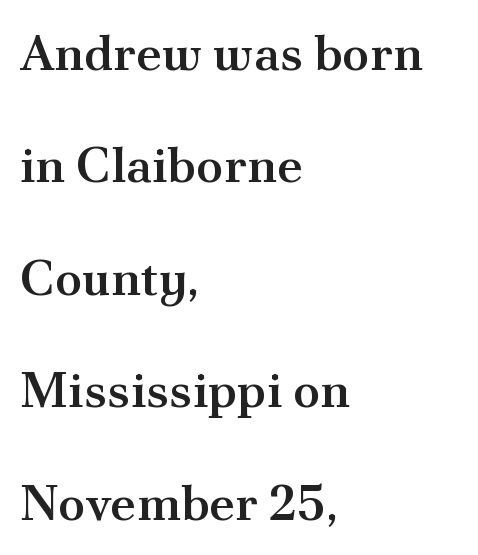
Q: Is the text bold? A: Semi-bold.
Q: Is the text italic (slanted)? A: No, it is upright.
Q: Is the typeface a serif or a sans-serif typeface? A: Serif.
Q: Is the text underlined? A: No.
Q: How is the paragraph aligned? A: Left-aligned.
Q: Is the spacing between letters normal or unusually wide? A: Normal.
Q: Is the spacing between lines tight, normal or loose? A: Loose.
Q: Width (condensed, normal, or wide)? A: Normal.
Q: Stroke contrast? A: Medium.
Q: x-height? A: Small.
Q: Monospaced? A: No.
